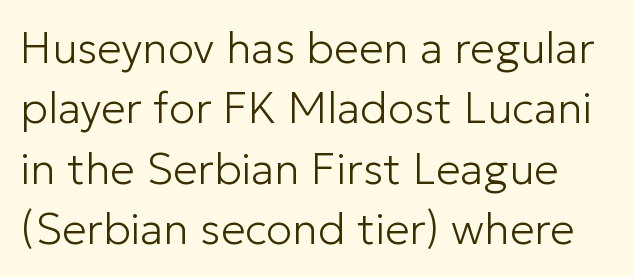
The image shows 44 px light sans-serif type, upright; set normal line spacing (1.37x), normal letter spacing, not underlined; low stroke contrast and a medium x-height.
